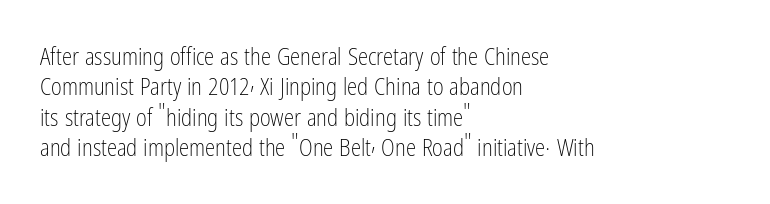
The space directly below the letters is spotless. Caption: standard tracking, unaltered. Vertically, the passage feels balanced, rows spaced as you'd expect. Does the lettering tilt? It doesn't — this is upright.
